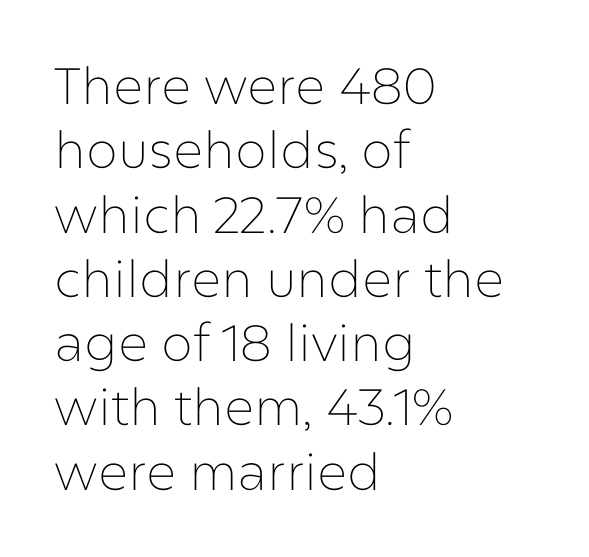
No heavy texture on the line: the type isn't bold. Characters remain perfectly vertical along every line. The face used here is a sans, in the tradition of grotesques and geometrics. You could not count columns in this text — the font is proportionally spaced.
